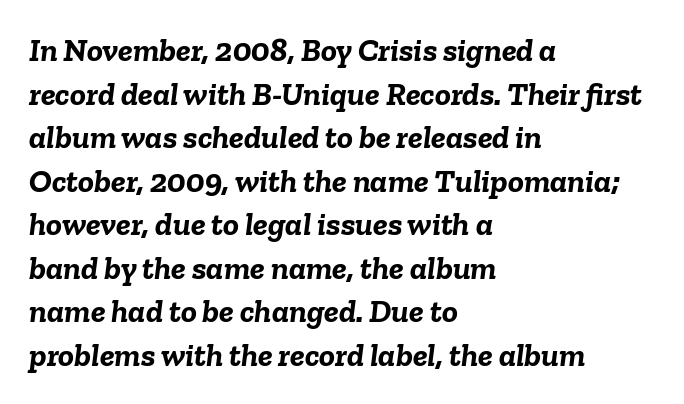
The image shows 33 px semibold type, italic (leaning right); set left-aligned, normal line spacing (1.32x), normal letter spacing, not underlined; low stroke contrast and a medium x-height.
